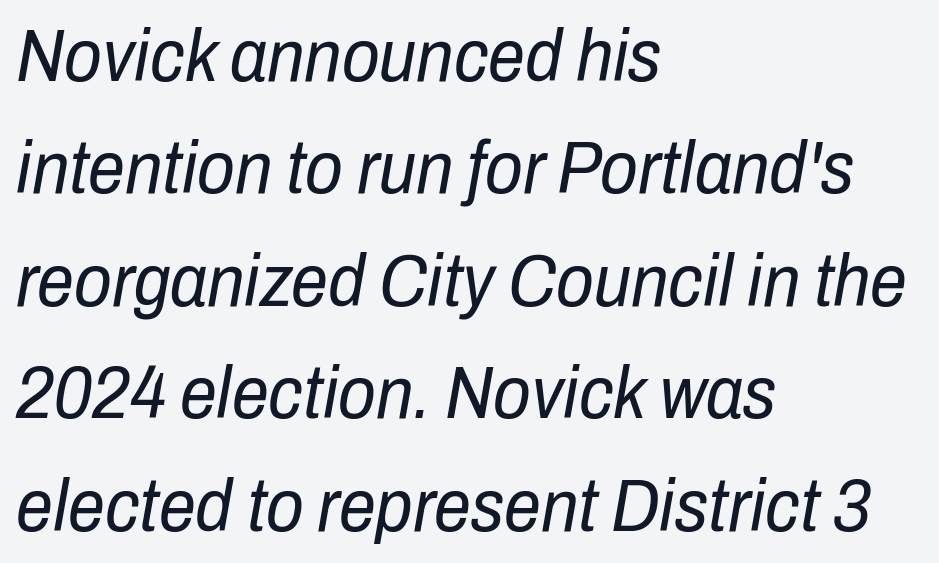
Q: Is the text bold? A: No.
Q: Is the text italic (slanted)? A: Yes, it leans right by about 10 degrees.
Q: Is the text underlined? A: No.
Q: How is the paragraph aligned? A: Left-aligned.
Q: Is the spacing between letters normal or unusually wide? A: Normal.
Q: Is the spacing between lines tight, normal or loose? A: Normal.
Q: Width (condensed, normal, or wide)? A: Condensed.
Q: Stroke contrast? A: Low.
Q: x-height? A: Medium.
Q: Monospaced? A: No.
